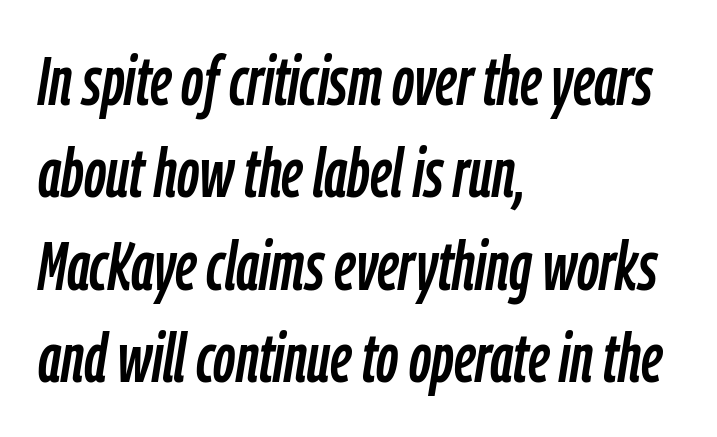
The image shows 69 px condensed type, italic (leaning right); set left-aligned, normal line spacing (1.34x), normal letter spacing, not underlined; low stroke contrast and a medium x-height.
